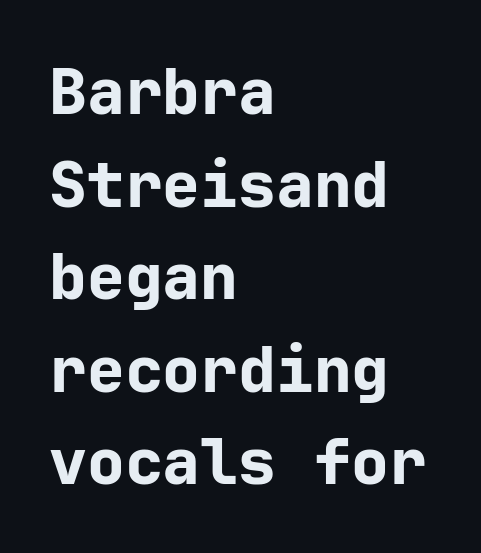
The image shows 63 px bold sans-serif type, upright; set left-aligned, normal line spacing (1.47x), normal letter spacing, not underlined; low stroke contrast and a medium x-height.
